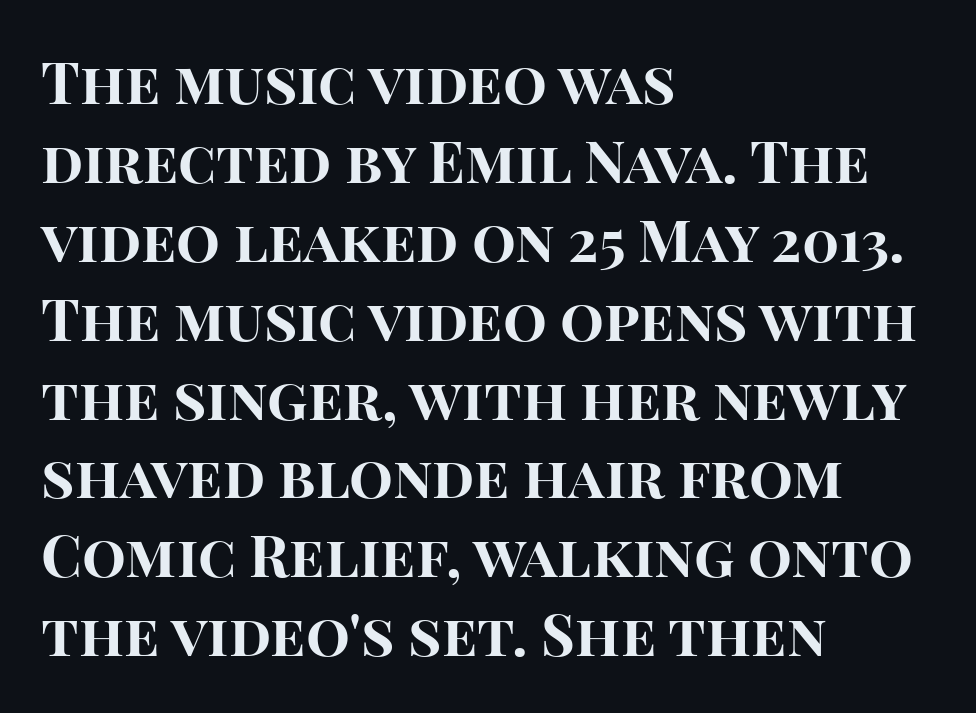
The image shows 58 px bold sans-serif type, upright; set left-aligned, normal line spacing (1.36x), normal letter spacing, not underlined; high stroke contrast and a large x-height.
